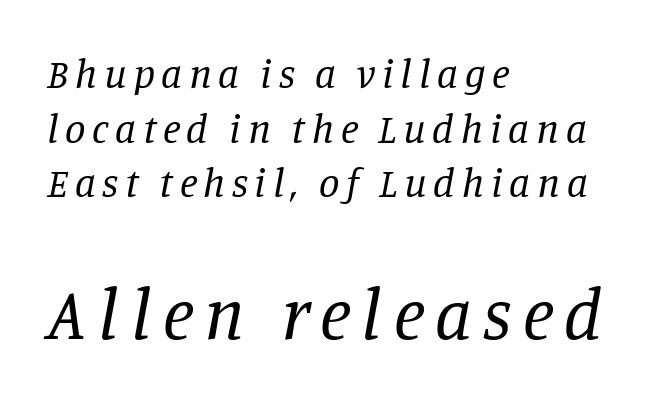
Q: Is the text bold? A: No.
Q: Is the text italic (slanted)? A: Yes, it leans right by about 11 degrees.
Q: Is the typeface a serif or a sans-serif typeface? A: Serif.
Q: Is the text underlined? A: No.
Q: How is the paragraph aligned? A: Left-aligned.
Q: Is the spacing between lines tight, normal or loose? A: Normal.
Q: Which block of text is set in a larger size, the first (top) or the second (bottom)? A: The second (bottom) one.
Q: Width (condensed, normal, or wide)? A: Normal.
Q: Stroke contrast? A: Low.
Q: x-height? A: Large.
Q: Monospaced? A: No.
